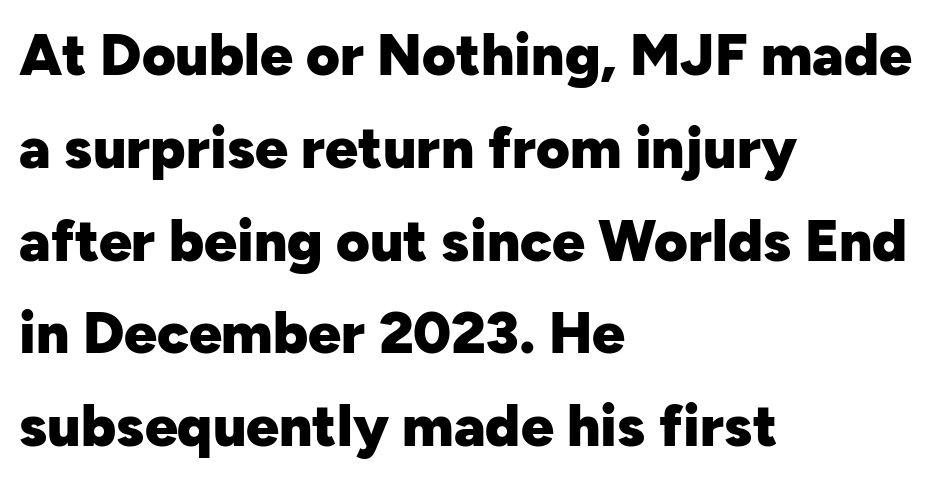
Posture: straight, roman, zero tilt. A typesetter would label this face a sans. Check the space under the baseline: it is left empty. Pretty heavy lettering here — definitely bold. Baseline-to-baseline distance is the conventional proportion of letter height. Is the block centered? No — it sits flush against the left margin.
